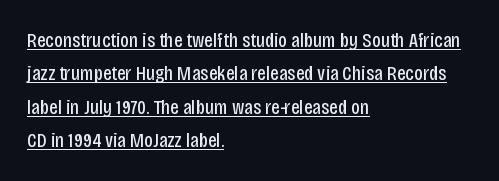
Notice how the stems are strictly vertical — no italics here. Does the leading feel generous? No, just average. How are the letters spaced? Ordinarily, with no added tracking. Is the block centered? No — it sits flush against the left margin.
